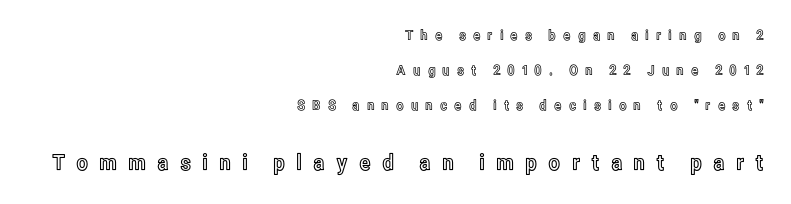
The image shows 22 px text type, upright; set right-aligned, loose line spacing (2.49x), unusually wide letter spacing (+0.49 em), not underlined; the second (bottom) block is 1.57x larger.
